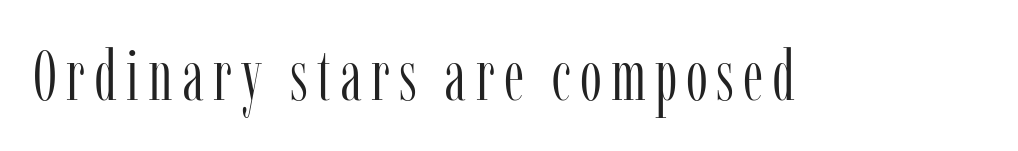
The image shows 70 px light, condensed serif type, upright; set not underlined; low stroke contrast and a medium x-height.
